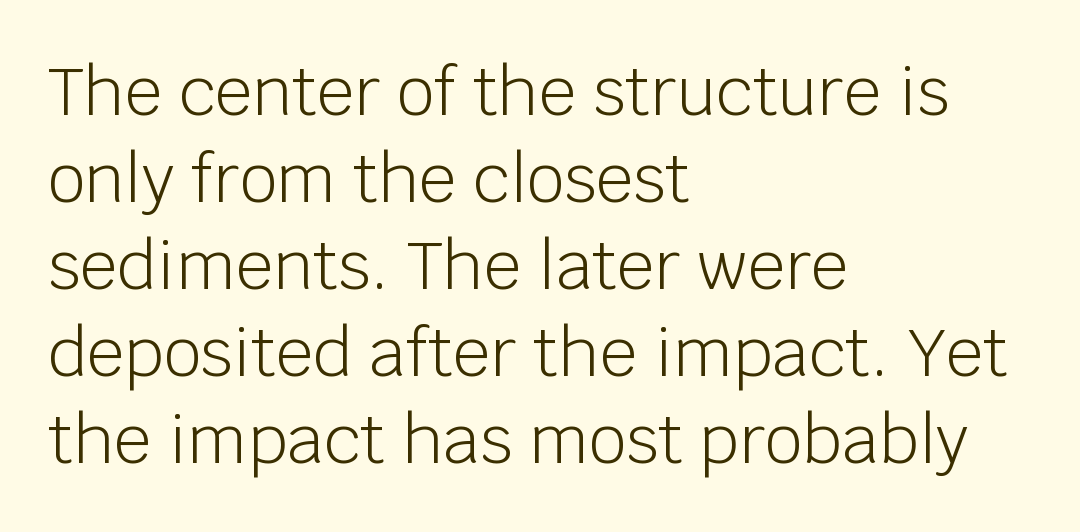
The image shows 66 px light sans-serif type, upright; set left-aligned, normal line spacing (1.32x), normal letter spacing, not underlined; low stroke contrast and a large x-height.
